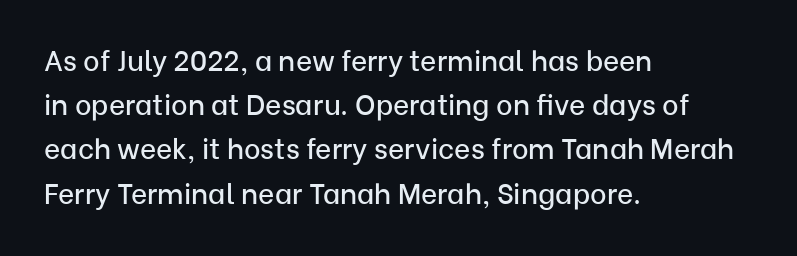
{"serif": "no", "italic": "no", "width": "normal", "stroke_contrast": "low", "x_height": "medium", "monospaced": "no", "underline": "no", "align": "left", "line_spacing": "normal", "line_spacing_ratio": 1.58, "letter_spacing": "normal", "letter_spacing_em": 0.0, "glyph_px": 28}
